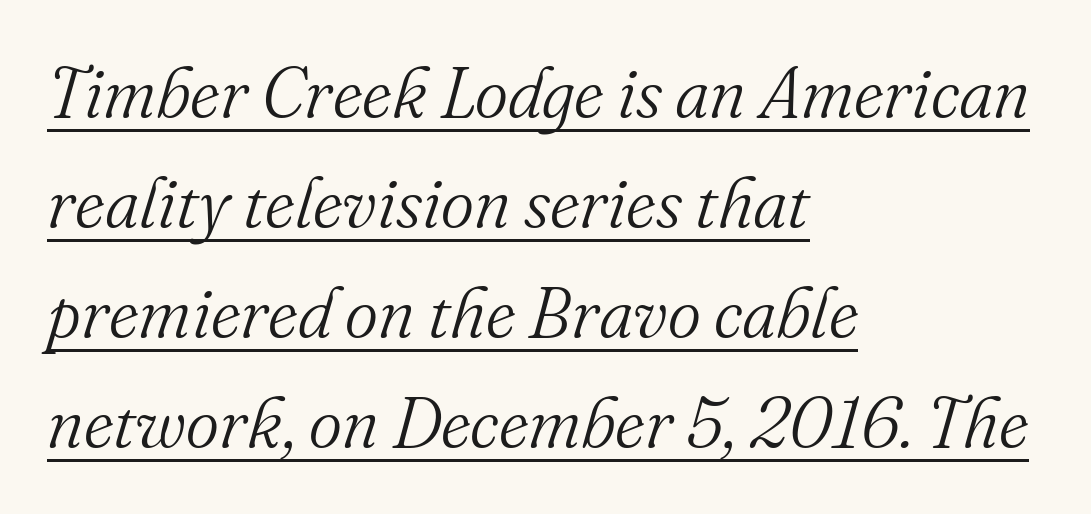
The image shows 71 px light serif type, italic (leaning right); set left-aligned, normal line spacing (1.55x), normal letter spacing, underlined; medium stroke contrast and a small x-height.
